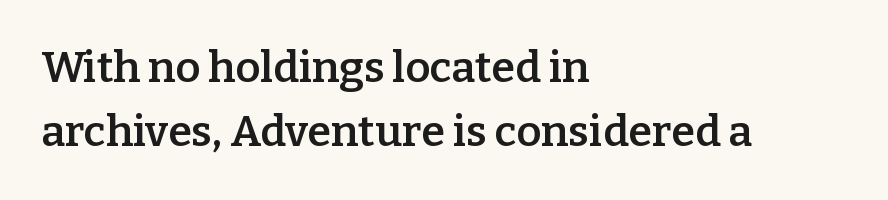
Q: Is the text bold? A: Semi-bold.
Q: Is the text italic (slanted)? A: No, it is upright.
Q: Is the typeface a serif or a sans-serif typeface? A: Serif.
Q: Is the text underlined? A: No.
Q: How is the paragraph aligned? A: Left-aligned.
Q: Is the spacing between letters normal or unusually wide? A: Normal.
Q: Is the spacing between lines tight, normal or loose? A: Normal.
Q: Width (condensed, normal, or wide)? A: Normal.
Q: Stroke contrast? A: Low.
Q: x-height? A: Medium.
Q: Monospaced? A: No.
